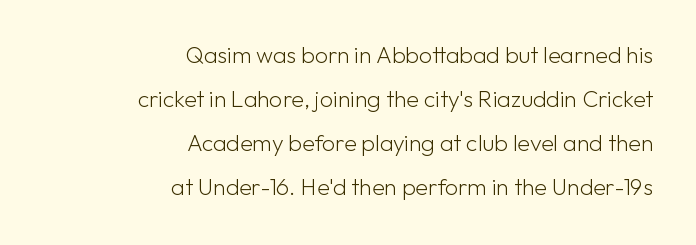
Quick note: interline space is abundant. Quick note: not italic, upright. Default kerning and tracking; the words read as compact shapes. Is the stroke heavy? The answer is a plain regular-or-lighter. Underlining? Definitely not there.
